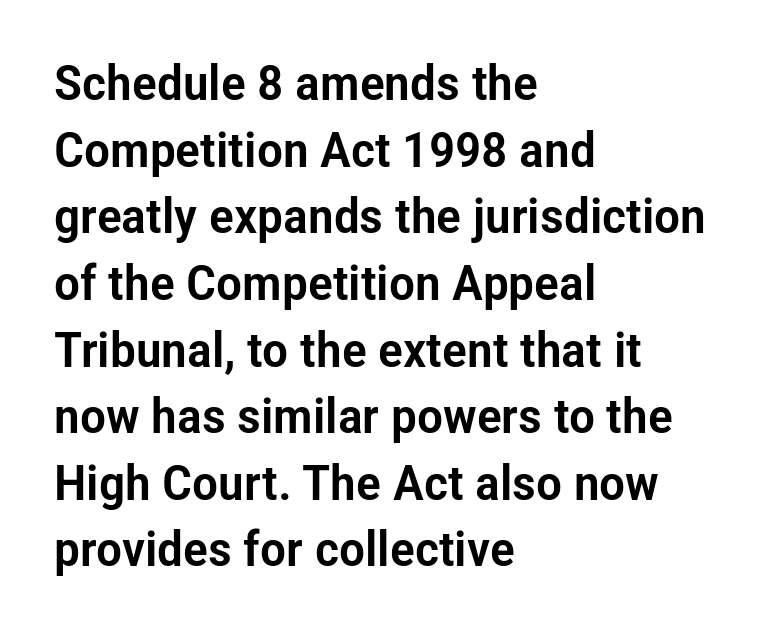
Q: Is the text italic (slanted)? A: No, it is upright.
Q: Is the typeface a serif or a sans-serif typeface? A: Sans-serif.
Q: Is the text underlined? A: No.
Q: How is the paragraph aligned? A: Left-aligned.
Q: Is the spacing between letters normal or unusually wide? A: Normal.
Q: Is the spacing between lines tight, normal or loose? A: Normal.
Q: Width (condensed, normal, or wide)? A: Condensed.
Q: Stroke contrast? A: Low.
Q: x-height? A: Medium.
Q: Monospaced? A: No.
